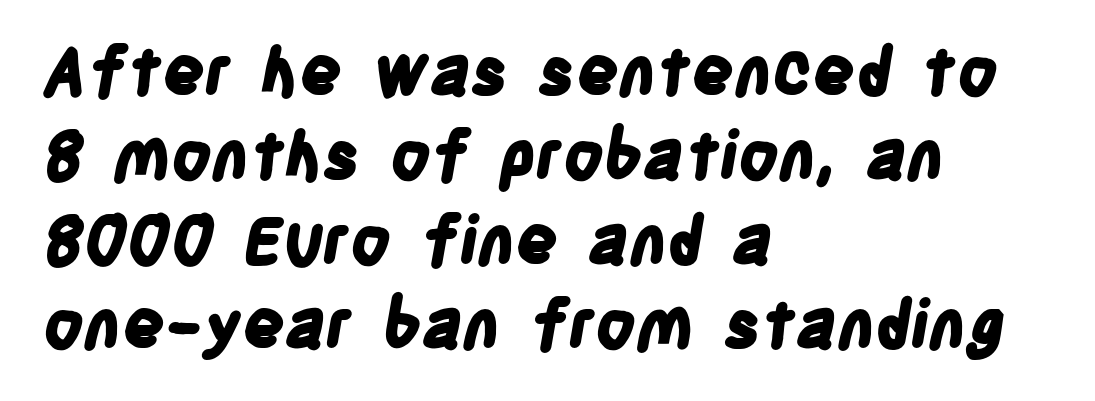
The passage shown stacks its lines at a standard gap. The face used here is proportionally spaced, like ordinary book or web type. One-word summary of the alignment: left. Spacing between characters is what you'd get straight out of the box. Examine the stroke ends and you'll find no serifs. The space directly below the letters is spotless.
